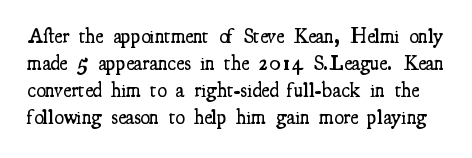
{"italic": "no", "bold": "semi", "underline": "no", "line_spacing": "normal", "line_spacing_ratio": 1.29, "letter_spacing": "normal", "letter_spacing_em": 0.0, "glyph_px": 21}
